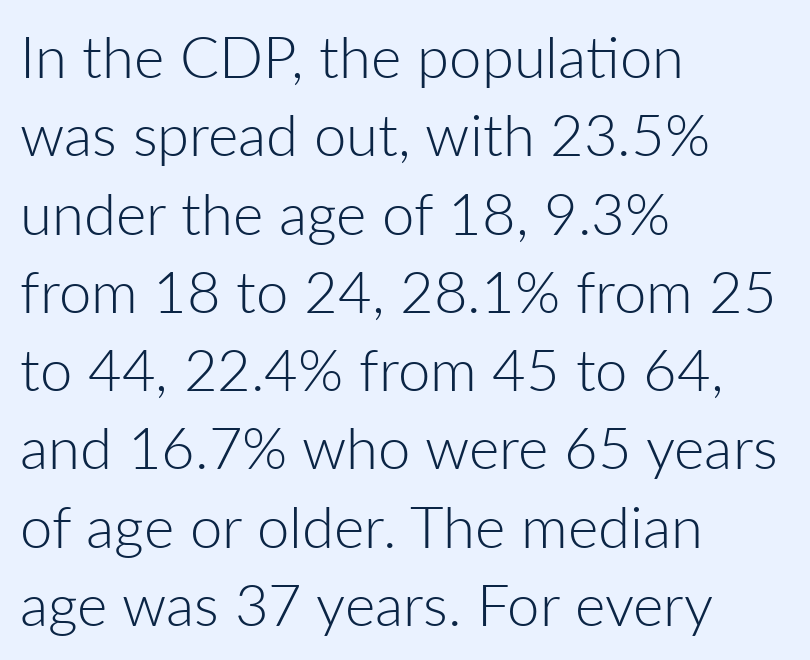
Q: Is the text bold? A: No.
Q: Is the text italic (slanted)? A: No, it is upright.
Q: Is the typeface a serif or a sans-serif typeface? A: Sans-serif.
Q: Is the text underlined? A: No.
Q: How is the paragraph aligned? A: Left-aligned.
Q: Is the spacing between letters normal or unusually wide? A: Normal.
Q: Is the spacing between lines tight, normal or loose? A: Normal.
Q: Width (condensed, normal, or wide)? A: Normal.
Q: Stroke contrast? A: Low.
Q: x-height? A: Medium.
Q: Monospaced? A: No.
